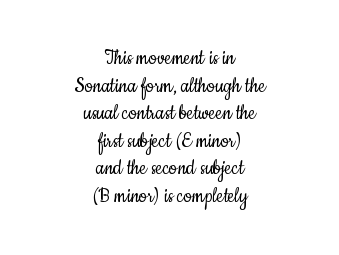
The image shows 23 px text type; set centered, line spacing 1.2x, normal letter spacing, not underlined.
